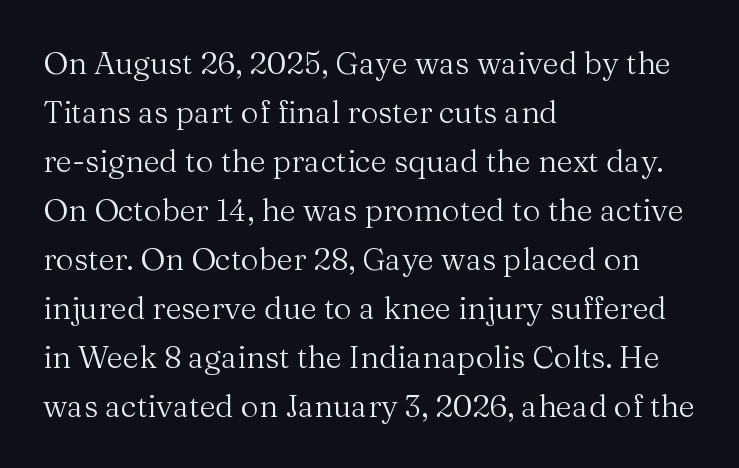
The strokes are not fattened; the text isn't bold. Normally led — the rows are evenly, conventionally spaced. The glyphs are unaccompanied by any horizontal stroke below them. The face used here is rendered with its standard letterfit. The designer went with a serif here, giving each stem small feet.
